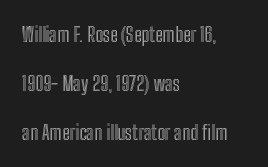
{"italic": "no", "underline": "no", "align": "left", "line_spacing": "loose", "line_spacing_ratio": 2.44, "letter_spacing": "normal", "letter_spacing_em": 0.0, "glyph_px": 20}
